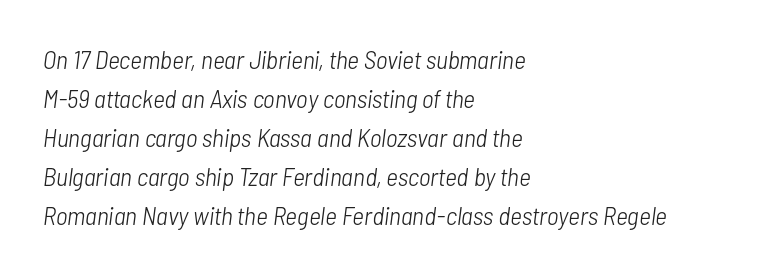
Q: Is the text bold? A: No.
Q: Is the text italic (slanted)? A: Yes, it leans right by about 7 degrees.
Q: Is the text underlined? A: No.
Q: How is the paragraph aligned? A: Left-aligned.
Q: Is the spacing between letters normal or unusually wide? A: Normal.
Q: Is the spacing between lines tight, normal or loose? A: Normal.
